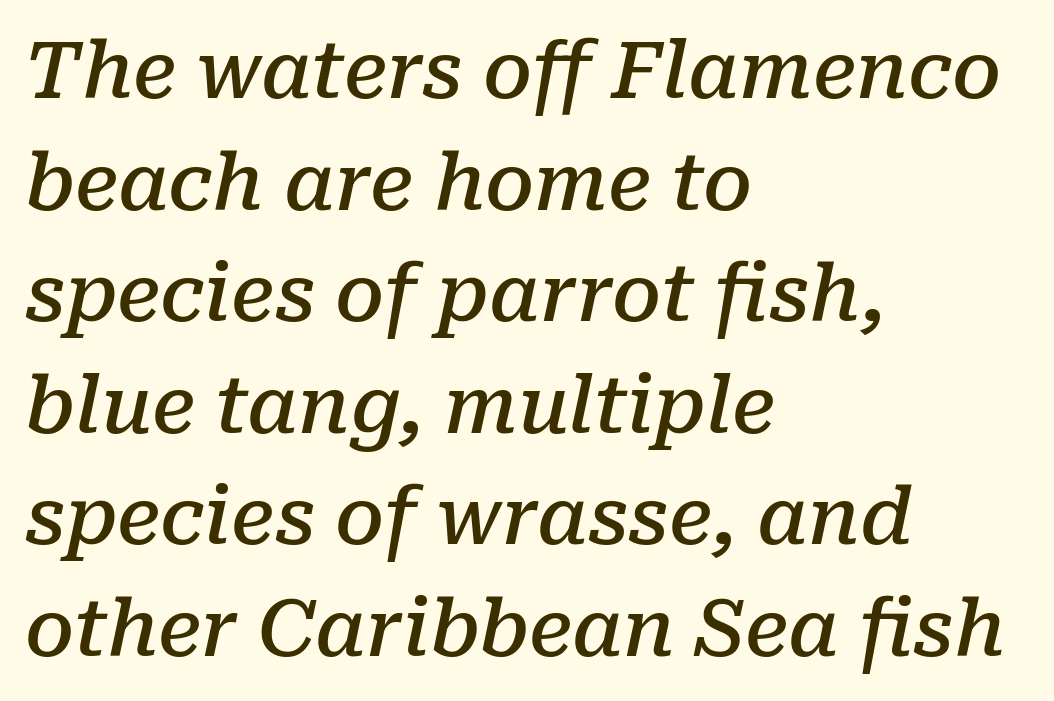
Q: Is the text bold? A: Semi-bold.
Q: Is the text italic (slanted)? A: Yes, it leans right by about 10 degrees.
Q: Is the typeface a serif or a sans-serif typeface? A: Serif.
Q: Is the text underlined? A: No.
Q: How is the paragraph aligned? A: Left-aligned.
Q: Is the spacing between letters normal or unusually wide? A: Normal.
Q: Is the spacing between lines tight, normal or loose? A: Normal.
Q: Width (condensed, normal, or wide)? A: Normal.
Q: Stroke contrast? A: Low.
Q: x-height? A: Medium.
Q: Monospaced? A: No.
